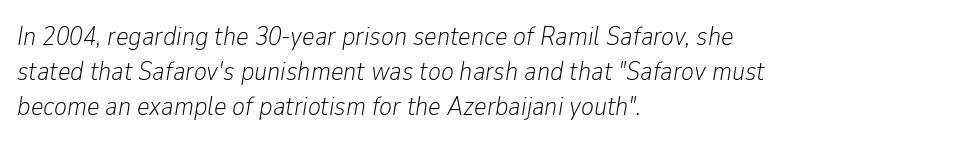
Horizontal bands of white between lines are of average thickness. Honestly, the letter spacing is just normal — you wouldn't notice it. A quiet, ordinary-to-light weight characterises the typeface. This sample uses an oblique cut, with every glyph tilted off the vertical. A bare baseline throughout the passage. The passage is arranged the way most books set body copy — flush left.
